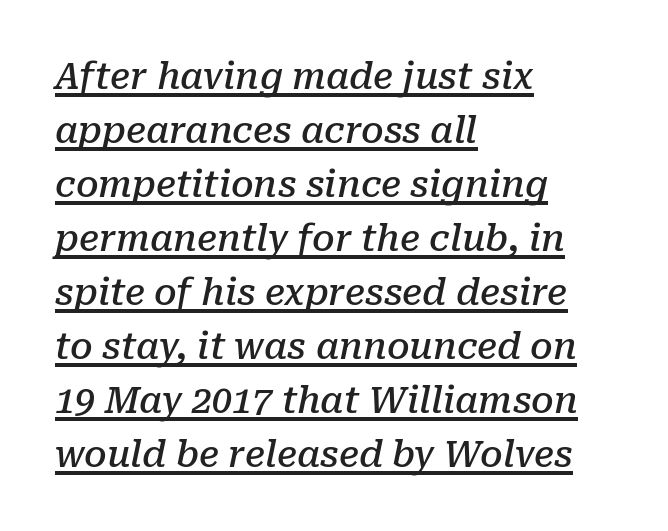
{"serif": "yes", "italic": "yes", "lean": "right", "slant_degrees": 10, "bold": "semi", "weight": "semibold", "width": "normal", "stroke_contrast": "low", "x_height": "medium", "monospaced": "no", "underline": "yes", "align": "left", "line_spacing": "normal", "line_spacing_ratio": 1.5, "letter_spacing": "normal", "letter_spacing_em": 0.0, "glyph_px": 36}
